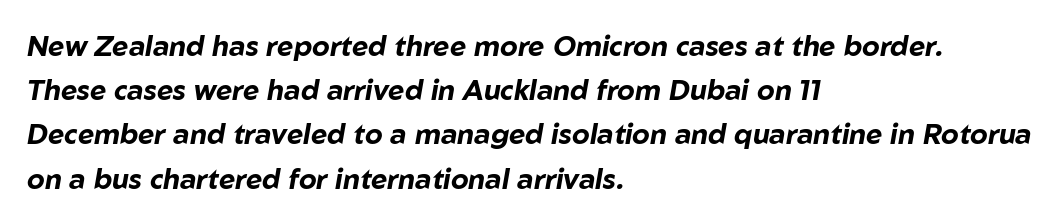
{"italic": "yes", "lean": "right", "slant_degrees": 10, "bold": "yes", "weight": "bold", "width": "normal", "stroke_contrast": "low", "x_height": "medium", "monospaced": "no", "underline": "no", "align": "left", "line_spacing": "normal", "line_spacing_ratio": 1.58, "letter_spacing": "normal", "letter_spacing_em": 0.0, "glyph_px": 28}
